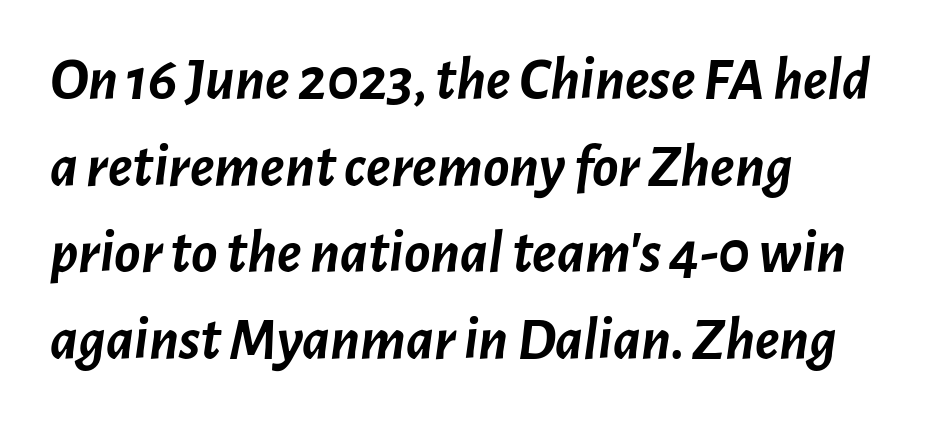
Each row of text sits above clean, open space. Nobody touched the tracking dial on this one. The passage shown is typed in a proportional face where columns would drift. These lines carry a lot of weight — the face is fully bold. The rendering uses a moderate line-height, typical for paragraphs.
